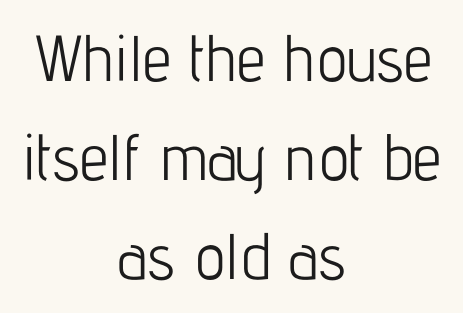
The image shows 65 px light, condensed sans-serif type, upright; set centered, normal line spacing (1.52x), normal letter spacing, not underlined; low stroke contrast and a medium x-height.
